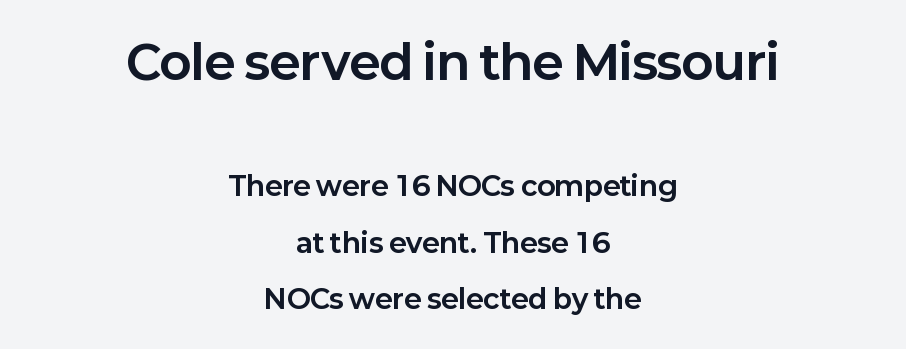
The typeface chosen for these lines omits serifs. Here the first block reads like a headline and the second like body copy. The zone under the glyphs is completely vacant. Vertically, the passage feels expansive, rows floating well apart. The characters look thick and weighty, a clear bold. This sample has the flowing, uneven cadence of proportional lettering.
